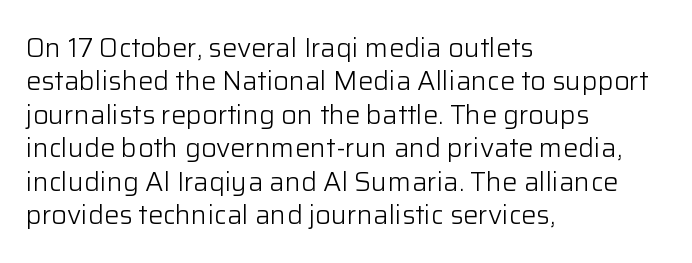
No letter is thick-stroked: the sample isn't bold. This rendering leaves character spacing at its baseline value. A bare baseline throughout the passage. Line beginnings align vertically; line endings do not. This sample uses an upright cut, with every glyph sitting square on the baseline.
